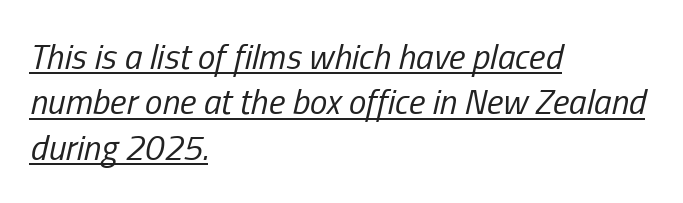
{"italic": "yes", "lean": "right", "slant_degrees": 13, "bold": "no", "weight": "regular", "width": "condensed", "stroke_contrast": "low", "x_height": "medium", "monospaced": "no", "underline": "yes", "align": "left", "line_spacing": "normal", "line_spacing_ratio": 1.3, "letter_spacing": "normal", "letter_spacing_em": 0.0, "glyph_px": 35}
